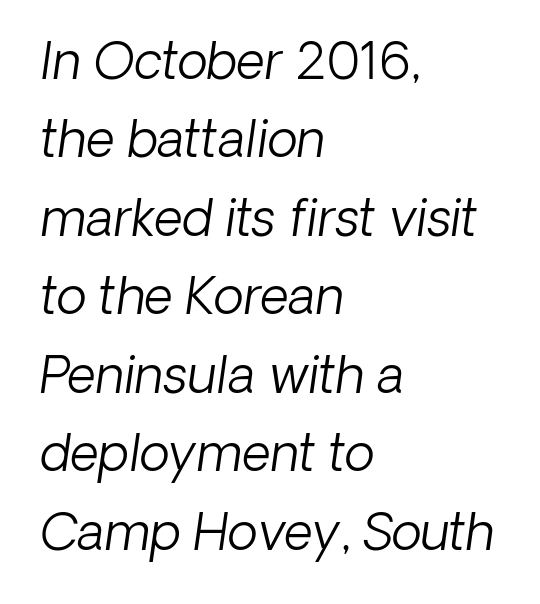
The image shows 50 px light type, italic (leaning right); set left-aligned, normal line spacing (1.57x), normal letter spacing, not underlined; low stroke contrast and a medium x-height.
